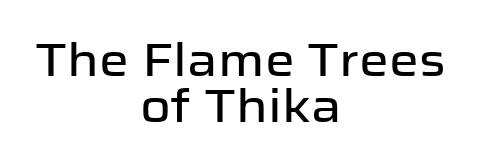
Q: Is the text italic (slanted)? A: No, it is upright.
Q: Is the typeface a serif or a sans-serif typeface? A: Sans-serif.
Q: Is the text underlined? A: No.
Q: How is the paragraph aligned? A: Centered.
Q: Is the spacing between letters normal or unusually wide? A: Normal.
Q: Is the spacing between lines tight, normal or loose? A: Tight.
Q: Width (condensed, normal, or wide)? A: Normal.
Q: Stroke contrast? A: Low.
Q: x-height? A: Medium.
Q: Monospaced? A: No.
